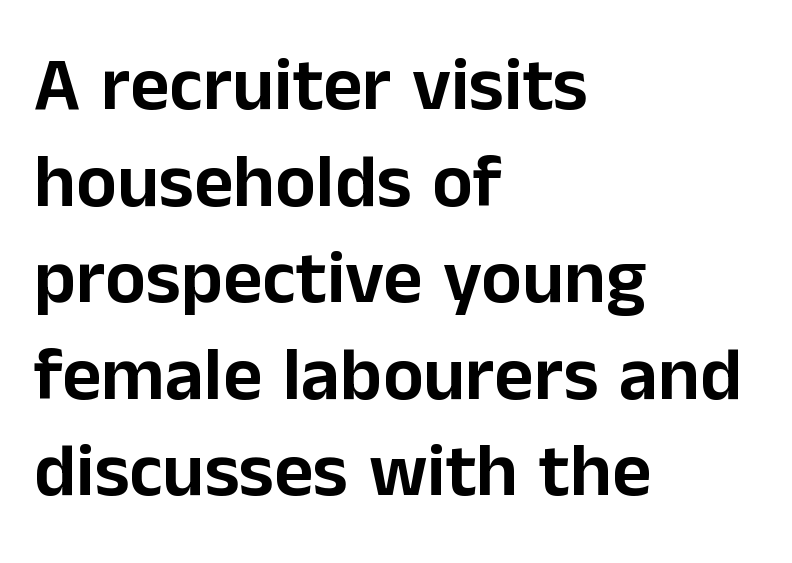
The image shows 76 px sans-serif type, upright; set left-aligned, normal line spacing (1.27x), normal letter spacing, not underlined; low stroke contrast and a medium x-height.
